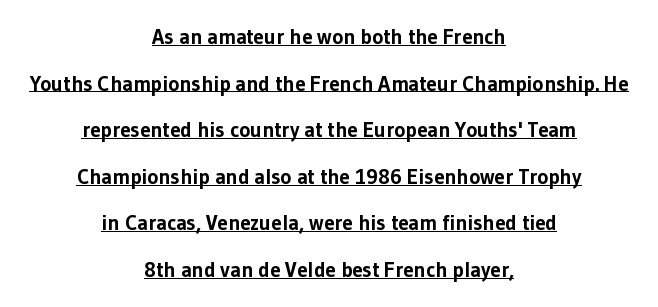
Q: Is the text bold? A: Yes.
Q: Is the text italic (slanted)? A: No, it is upright.
Q: Is the text underlined? A: Yes.
Q: How is the paragraph aligned? A: Centered.
Q: Is the spacing between letters normal or unusually wide? A: Normal.
Q: Is the spacing between lines tight, normal or loose? A: Loose.
